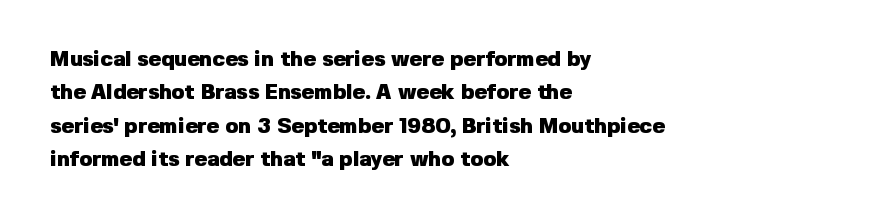
Q: Is the text bold? A: Yes.
Q: Is the text italic (slanted)? A: No, it is upright.
Q: Is the text underlined? A: No.
Q: How is the paragraph aligned? A: Left-aligned.
Q: Is the spacing between letters normal or unusually wide? A: Normal.
Q: Is the spacing between lines tight, normal or loose? A: Normal.
